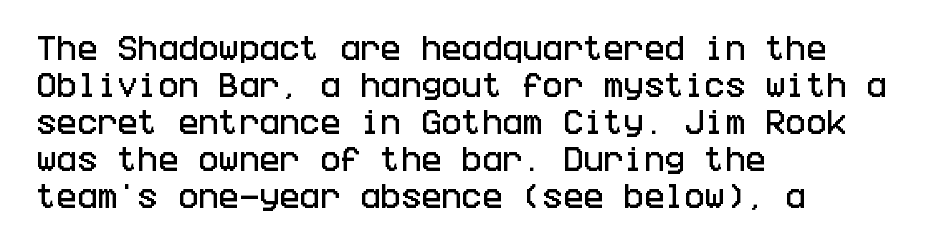
The image shows 27 px text type, upright; set left-aligned, normal line spacing (1.37x), normal letter spacing, not underlined.
